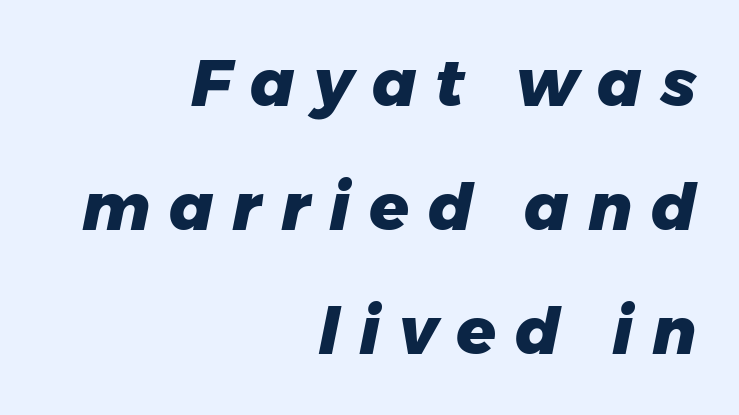
{"italic": "yes", "lean": "right", "slant_degrees": 11, "bold": "yes", "weight": "heavy", "width": "normal", "stroke_contrast": "low", "x_height": "medium", "monospaced": "no", "underline": "no", "align": "right", "line_spacing": "loose", "line_spacing_ratio": 1.91, "letter_spacing": "wide", "letter_spacing_em": 0.29, "glyph_px": 65}
